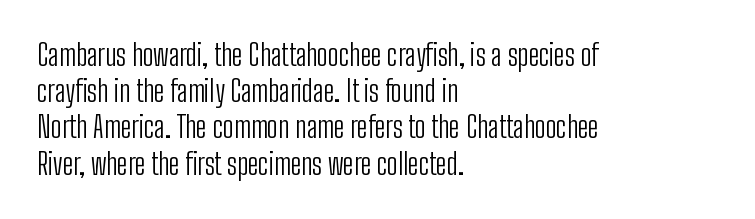
The image shows 29 px light, condensed sans-serif type, upright; set left-aligned, normal line spacing (1.25x), normal letter spacing, not underlined; low stroke contrast and a medium x-height.
